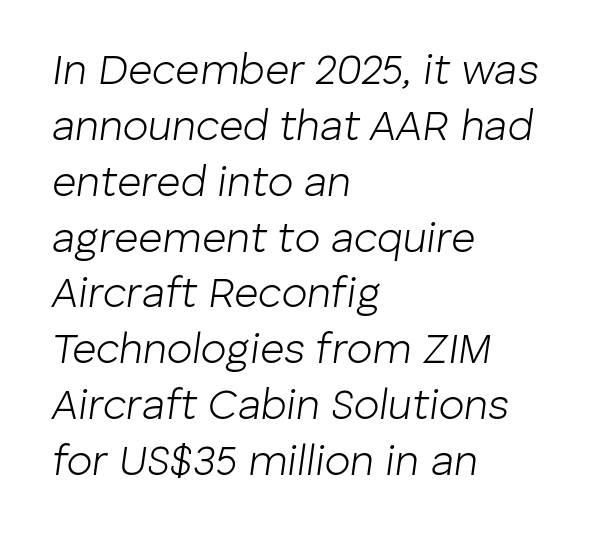
{"italic": "yes", "lean": "right", "slant_degrees": 8, "bold": "no", "weight": "light", "width": "normal", "stroke_contrast": "low", "x_height": "medium", "monospaced": "no", "underline": "no", "align": "left", "line_spacing": "normal", "line_spacing_ratio": 1.33, "letter_spacing": "normal", "letter_spacing_em": 0.0, "glyph_px": 42}
